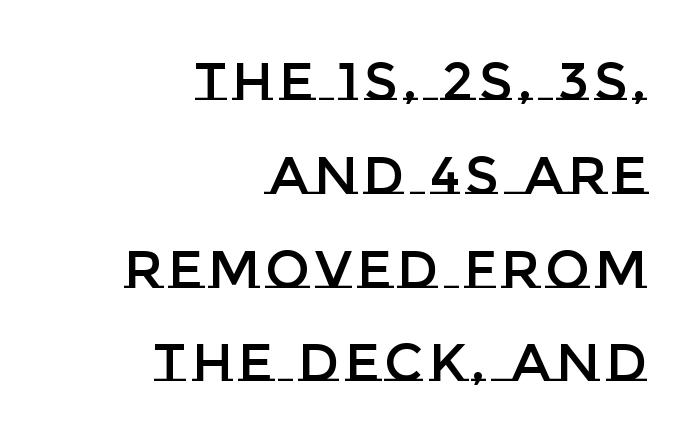
Q: Is the text italic (slanted)? A: No, it is upright.
Q: Is the text underlined? A: No.
Q: How is the paragraph aligned? A: Right-aligned.
Q: Width (condensed, normal, or wide)? A: Normal.
Q: Stroke contrast? A: Low.
Q: x-height? A: Large.
Q: Monospaced? A: No.
